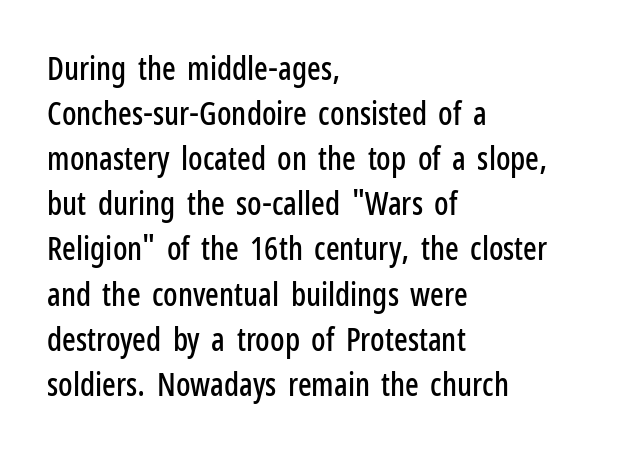
Q: Is the text italic (slanted)? A: No, it is upright.
Q: Is the typeface a serif or a sans-serif typeface? A: Sans-serif.
Q: Is the text underlined? A: No.
Q: How is the paragraph aligned? A: Left-aligned.
Q: Is the spacing between letters normal or unusually wide? A: Normal.
Q: Is the spacing between lines tight, normal or loose? A: Normal.
Q: Width (condensed, normal, or wide)? A: Condensed.
Q: Stroke contrast? A: Low.
Q: x-height? A: Medium.
Q: Monospaced? A: No.
